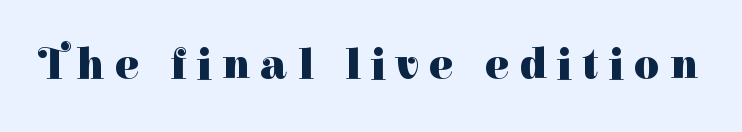
{"serif": "yes", "italic": "no", "bold": "yes", "weight": "heavy", "width": "normal", "stroke_contrast": "high", "x_height": "medium", "monospaced": "no", "underline": "no", "letter_spacing": "wide", "letter_spacing_em": 0.24, "glyph_px": 44}
